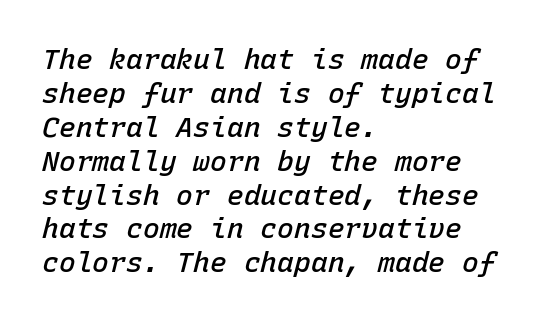
Strokes here are thickened, but only to semibold level. Style check: oblique. Each line starts at the same left margin while the right side varies. Anything drawn beneath the words? Only blank space.
